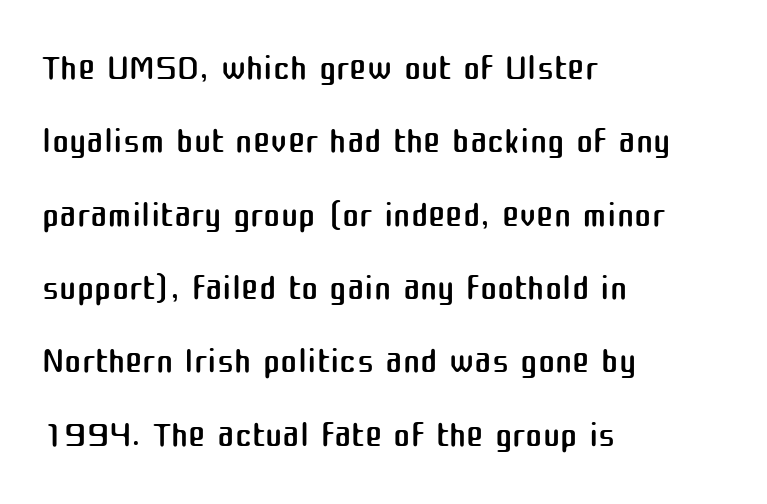
Is this a fixed-width face? No — the glyphs have proportional, varying widths. The designer went with a sans here, leaving each stem footless. Line beginnings align vertically; line endings do not. This is not heavy type; no bold has been used. Check under the words: just untouched page.
